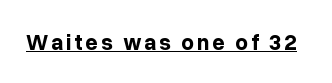
The image shows 22 px bold type, upright; set underlined.
